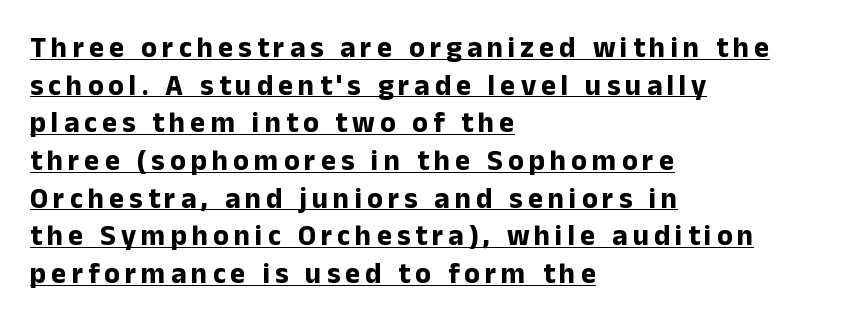
{"serif": "no", "italic": "no", "bold": "yes", "weight": "bold", "width": "normal", "stroke_contrast": "low", "x_height": "medium", "monospaced": "no", "underline": "yes", "align": "left", "line_spacing": "normal", "line_spacing_ratio": 1.3, "glyph_px": 29}
